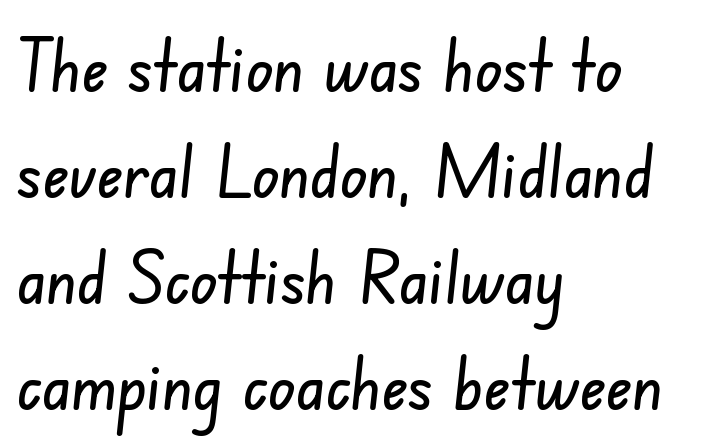
The image shows 72 px condensed sans-serif type; set left-aligned, normal line spacing (1.47x), normal letter spacing, not underlined; low stroke contrast and a small x-height.
